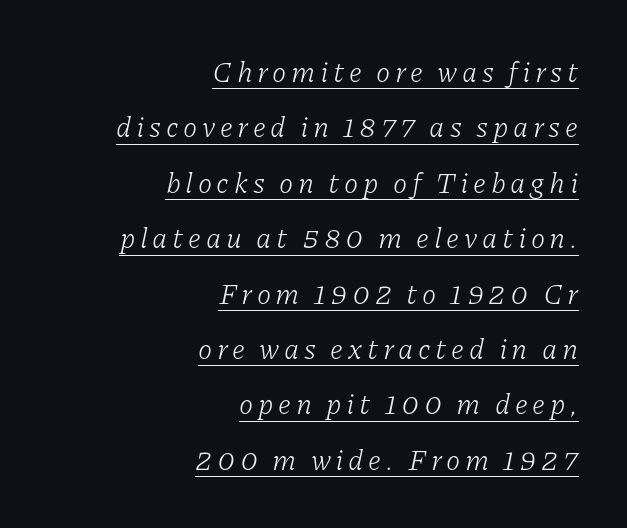
Letterform terminals end in serifs throughout the passage. These lines are rendered in a variable-pitch font. Is there an underline? Yes — a line sits under the letters. The axis of the letterforms is tilted away from vertical.
